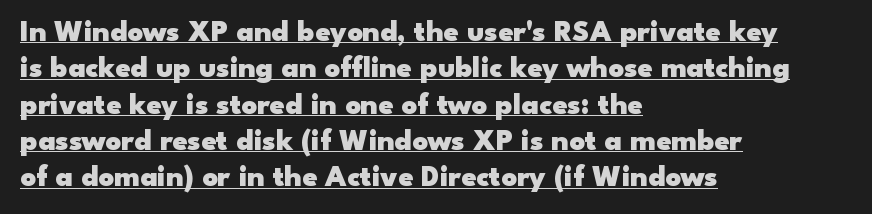
The image shows 30 px heavy, wide sans-serif type, upright; set left-aligned, line spacing 1.21x, normal letter spacing, underlined; low stroke contrast and a small x-height.
